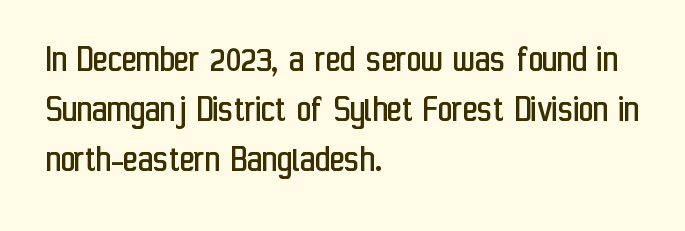
Q: Is the text bold? A: No.
Q: Is the text italic (slanted)? A: No, it is upright.
Q: Is the typeface a serif or a sans-serif typeface? A: Sans-serif.
Q: Is the text underlined? A: No.
Q: How is the paragraph aligned? A: Left-aligned.
Q: Is the spacing between letters normal or unusually wide? A: Normal.
Q: Is the spacing between lines tight, normal or loose? A: Normal.
Q: Width (condensed, normal, or wide)? A: Condensed.
Q: Stroke contrast? A: Low.
Q: x-height? A: Medium.
Q: Monospaced? A: No.
